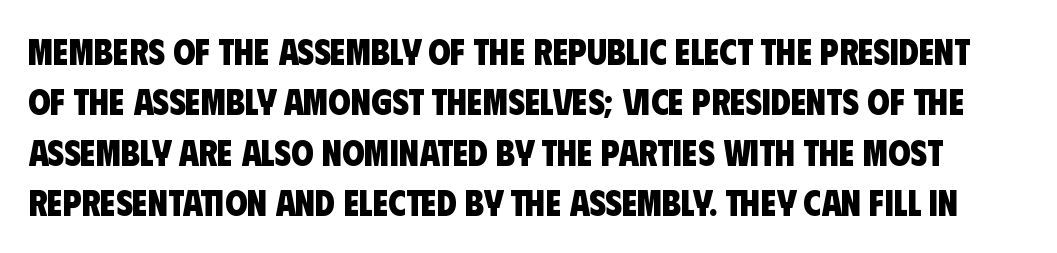
{"serif": "no", "bold": "yes", "weight": "heavy", "width": "condensed", "stroke_contrast": "low", "x_height": "large", "monospaced": "no", "underline": "no", "line_spacing": "normal", "line_spacing_ratio": 1.4, "letter_spacing": "normal", "letter_spacing_em": 0.0, "glyph_px": 36}
